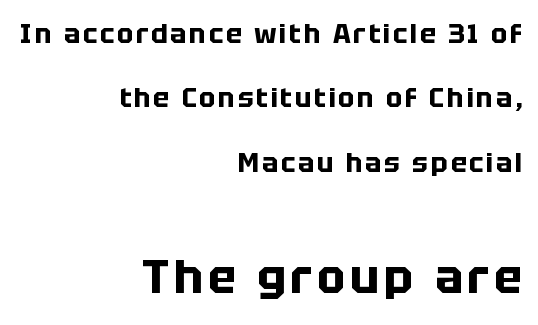
Q: Is the text bold? A: Yes.
Q: Is the text italic (slanted)? A: No, it is upright.
Q: Is the typeface a serif or a sans-serif typeface? A: Sans-serif.
Q: Is the text underlined? A: No.
Q: How is the paragraph aligned? A: Right-aligned.
Q: Is the spacing between lines tight, normal or loose? A: Loose.
Q: Which block of text is set in a larger size, the first (top) or the second (bottom)? A: The second (bottom) one.
Q: Width (condensed, normal, or wide)? A: Normal.
Q: Stroke contrast? A: Low.
Q: x-height? A: Large.
Q: Monospaced? A: No.
